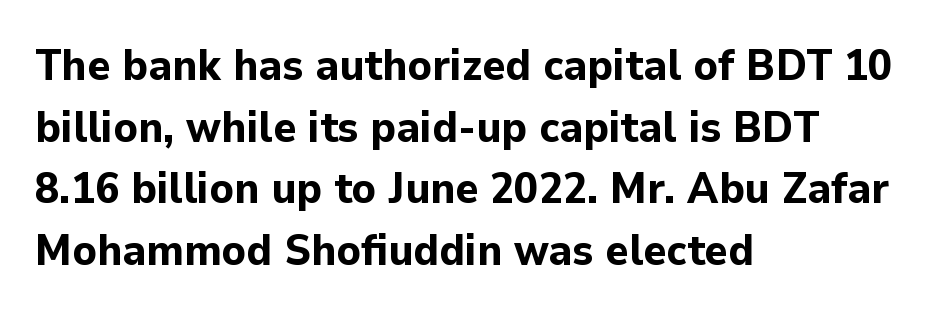
The image shows 44 px bold sans-serif type, upright; set left-aligned, normal line spacing (1.4x), normal letter spacing, not underlined; low stroke contrast and a medium x-height.
